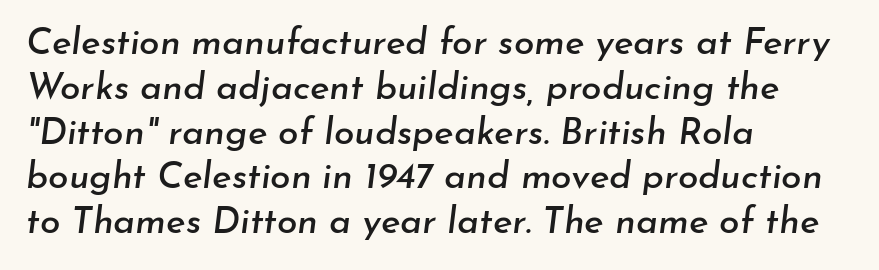
The image shows 37 px text type, italic (leaning right); set left-aligned, line spacing 1.21x, normal letter spacing, not underlined; low stroke contrast and a small x-height.
